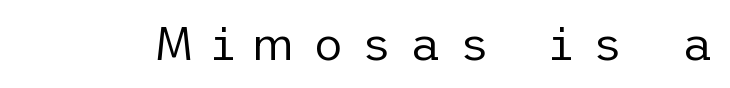
Vertical stems look standard width or narrower in stroke. The foot of each line stays bare and open. The tracking jumps out immediately: characters are airy and widely separated. The passage shown is typeset with a sans-serif family. The letters stand upright; this is a roman face.
